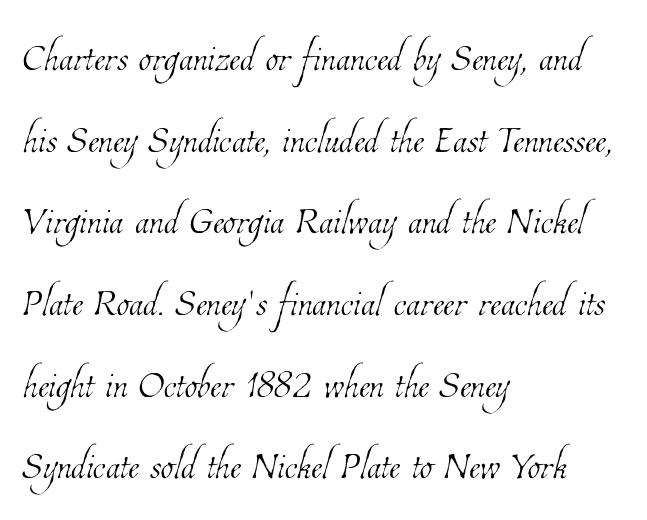
{"bold": "no", "weight": "thin", "width": "condensed", "stroke_contrast": "low", "x_height": "medium", "monospaced": "no", "underline": "no", "align": "left", "line_spacing": "normal", "line_spacing_ratio": 1.57, "letter_spacing": "normal", "letter_spacing_em": 0.0, "glyph_px": 52}
